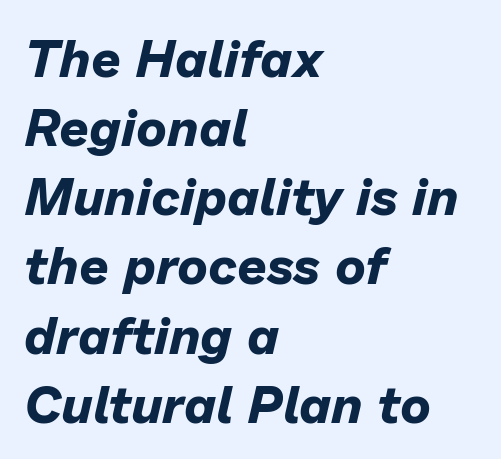
Varying glyph widths throughout — classic text-font behaviour. The rag falls on the right side of this text block. Heavy, bold letterforms. The string is rendered with underlining switched off. The gaps between neighbouring characters are ordinary and unremarkable. Italic? Definitely — the glyphs are oblique.
